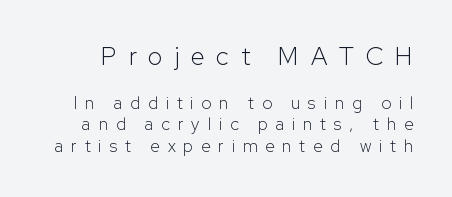
Q: Is the text bold? A: No.
Q: Is the text italic (slanted)? A: No, it is upright.
Q: Is the text underlined? A: No.
Q: Is the spacing between letters normal or unusually wide? A: Unusually wide.
Q: Is the spacing between lines tight, normal or loose? A: Normal.
Q: Which block of text is set in a larger size, the first (top) or the second (bottom)? A: The first (top) one.
